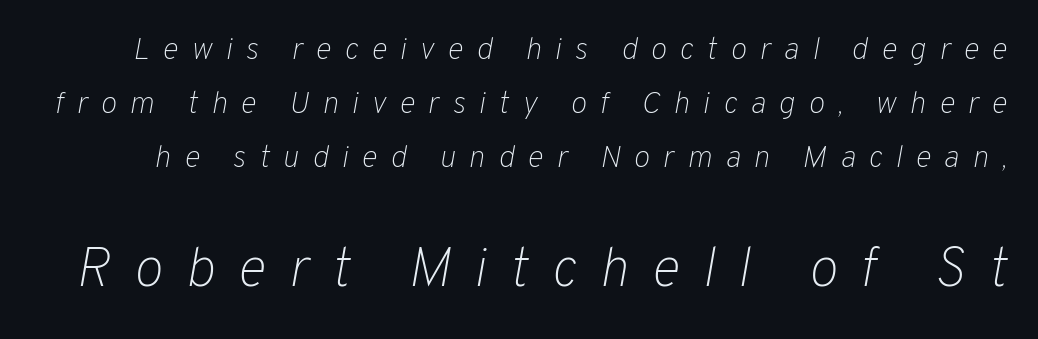
{"italic": "yes", "lean": "right", "slant_degrees": 10, "bold": "no", "weight": "light", "width": "normal", "stroke_contrast": "low", "x_height": "medium", "monospaced": "no", "underline": "no", "line_spacing_ratio": 1.74, "letter_spacing": "wide", "letter_spacing_em": 0.42, "larger_block": "second", "size_ratio": 1.77, "glyph_px": 55}
